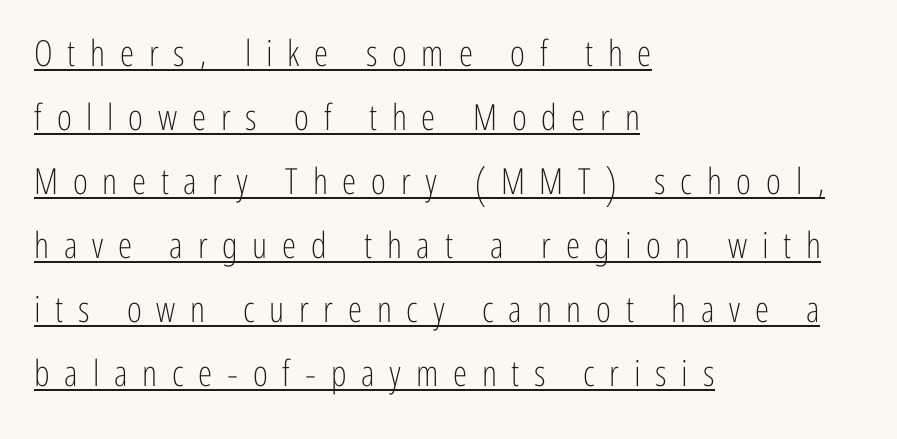
{"serif": "no", "italic": "no", "bold": "no", "weight": "light", "width": "condensed", "stroke_contrast": "low", "x_height": "medium", "monospaced": "no", "underline": "yes", "align": "left", "line_spacing_ratio": 1.78, "letter_spacing": "wide", "letter_spacing_em": 0.41, "glyph_px": 36}
